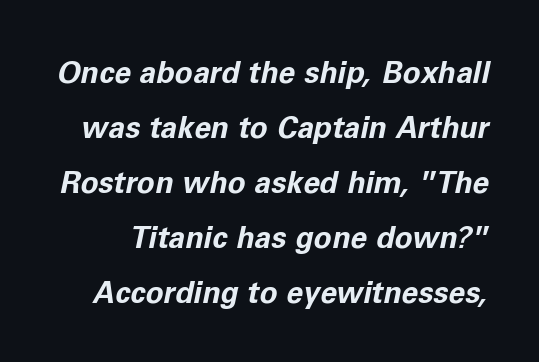
The image shows 30 px bold type, italic (leaning right); set line spacing 1.83x, normal letter spacing, not underlined; low stroke contrast and a medium x-height.
